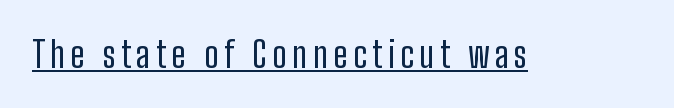
{"serif": "no", "italic": "no", "bold": "no", "weight": "regular", "width": "condensed", "stroke_contrast": "low", "x_height": "medium", "monospaced": "no", "underline": "yes", "glyph_px": 36}
